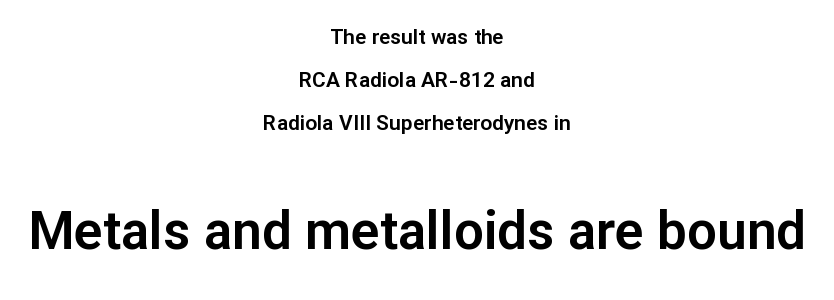
You can tell it's not italic because the verticals are truly vertical. Leading is clearly above the norm, producing a sparse column. In this sample the second text group is rendered at the bigger scale. The paragraph has two soft edges and a firm central axis.
